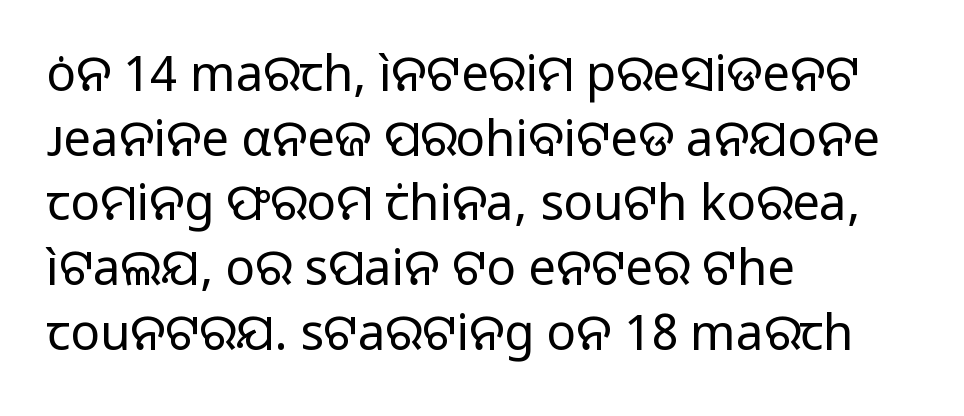
{"serif": "no", "italic": "no", "bold": "no", "weight": "regular", "width": "normal", "stroke_contrast": "low", "x_height": "medium", "monospaced": "no", "underline": "no", "align": "left", "line_spacing": "normal", "line_spacing_ratio": 1.32, "letter_spacing": "normal", "letter_spacing_em": 0.0, "glyph_px": 49}
